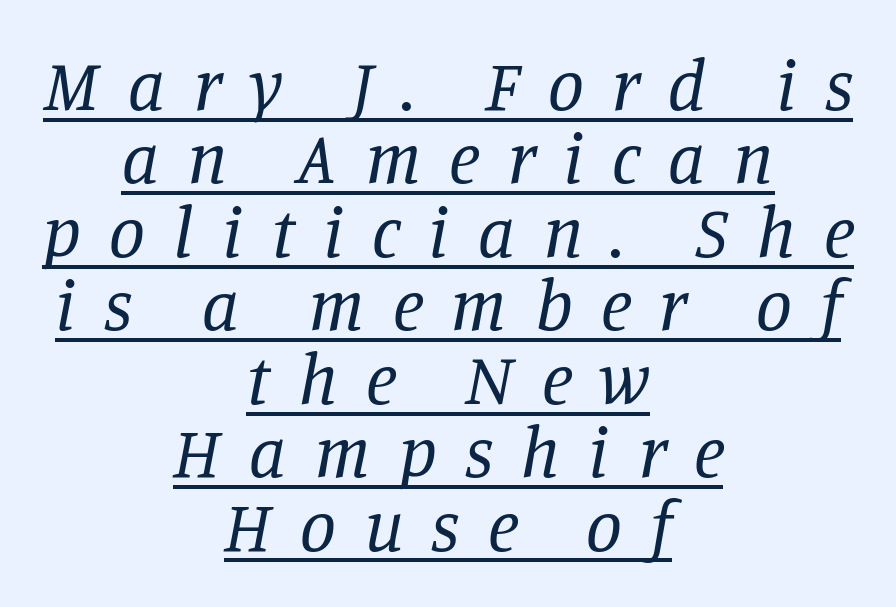
Q: Is the text bold? A: No.
Q: Is the text italic (slanted)? A: Yes, it leans right by about 11 degrees.
Q: Is the typeface a serif or a sans-serif typeface? A: Serif.
Q: Is the text underlined? A: Yes.
Q: How is the paragraph aligned? A: Centered.
Q: Is the spacing between letters normal or unusually wide? A: Unusually wide.
Q: Is the spacing between lines tight, normal or loose? A: Tight.
Q: Width (condensed, normal, or wide)? A: Normal.
Q: Stroke contrast? A: Low.
Q: x-height? A: Large.
Q: Monospaced? A: No.
